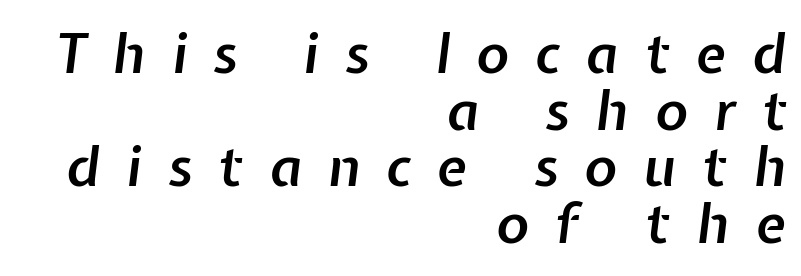
Q: Is the text bold? A: Semi-bold.
Q: Is the text italic (slanted)? A: Yes, it leans right by about 7 degrees.
Q: Is the text underlined? A: No.
Q: How is the paragraph aligned? A: Right-aligned.
Q: Is the spacing between letters normal or unusually wide? A: Unusually wide.
Q: Is the spacing between lines tight, normal or loose? A: Tight.
Q: Width (condensed, normal, or wide)? A: Normal.
Q: Stroke contrast? A: Low.
Q: x-height? A: Medium.
Q: Monospaced? A: No.
